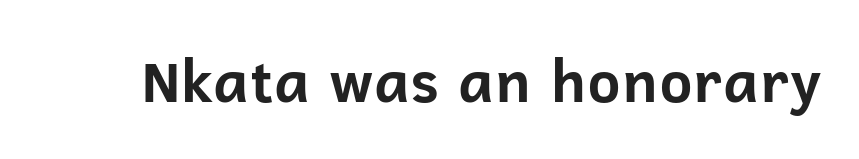
The image shows 57 px bold sans-serif type, upright; set normal letter spacing, not underlined; low stroke contrast and a medium x-height.
